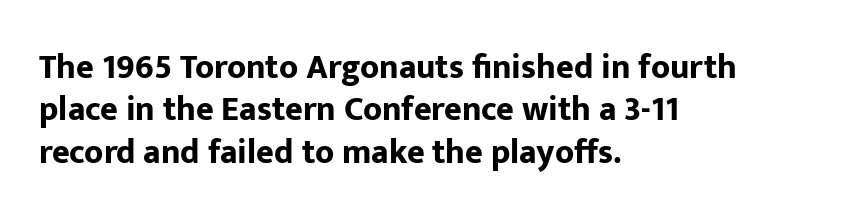
Q: Is the text bold? A: Yes.
Q: Is the text italic (slanted)? A: No, it is upright.
Q: Is the typeface a serif or a sans-serif typeface? A: Sans-serif.
Q: Is the text underlined? A: No.
Q: How is the paragraph aligned? A: Left-aligned.
Q: Is the spacing between letters normal or unusually wide? A: Normal.
Q: Is the spacing between lines tight, normal or loose? A: Normal.
Q: Width (condensed, normal, or wide)? A: Normal.
Q: Stroke contrast? A: Low.
Q: x-height? A: Medium.
Q: Monospaced? A: No.
